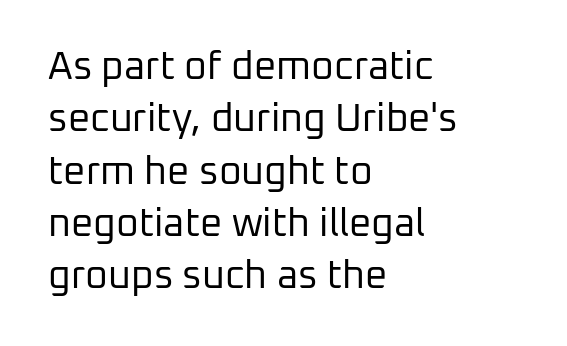
{"serif": "no", "italic": "no", "bold": "no", "weight": "regular", "width": "normal", "stroke_contrast": "low", "x_height": "medium", "monospaced": "no", "underline": "no", "align": "left", "line_spacing": "normal", "line_spacing_ratio": 1.34, "letter_spacing": "normal", "letter_spacing_em": 0.0, "glyph_px": 39}
